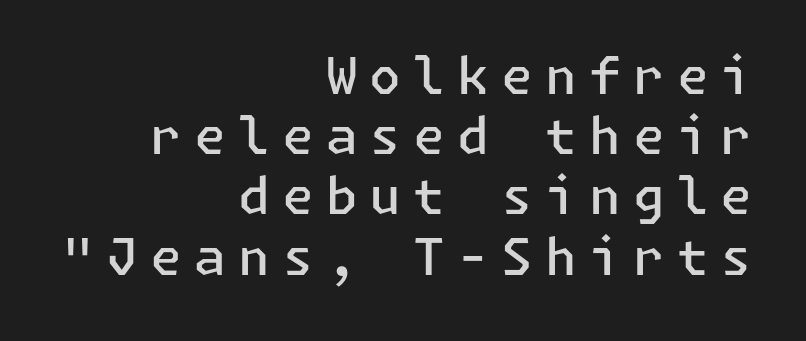
{"serif": "no", "italic": "no", "bold": "semi", "weight": "semibold", "width": "normal", "stroke_contrast": "low", "x_height": "medium", "underline": "no", "align": "right", "line_spacing_ratio": 1.18, "letter_spacing": "wide", "letter_spacing_em": 0.24, "glyph_px": 51}
